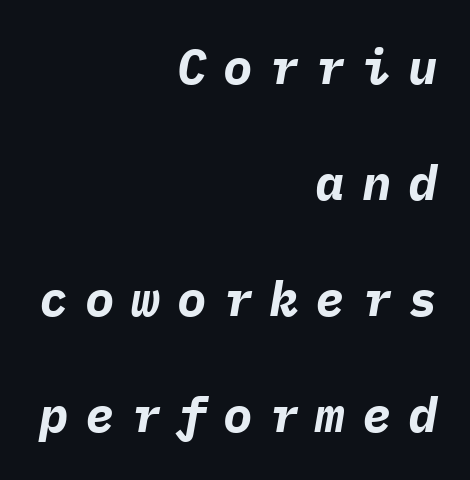
{"italic": "yes", "lean": "right", "slant_degrees": 9, "bold": "yes", "weight": "bold", "width": "normal", "stroke_contrast": "low", "x_height": "medium", "monospaced": "yes", "underline": "no", "align": "right", "line_spacing": "loose", "line_spacing_ratio": 2.37, "letter_spacing": "wide", "letter_spacing_em": 0.34, "glyph_px": 49}
